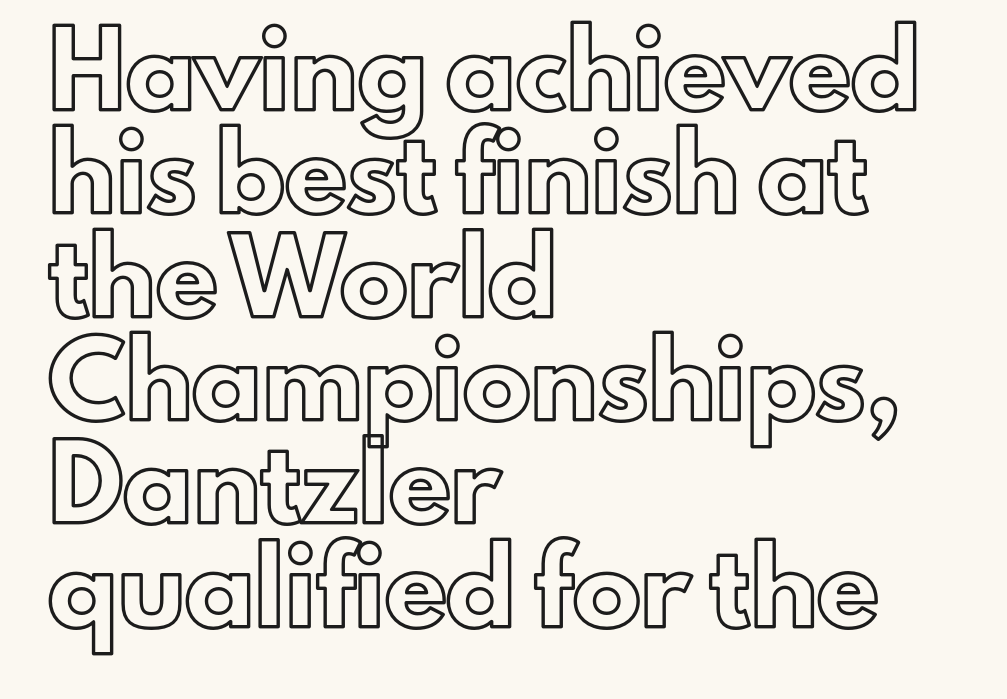
Evenly set lines give the paragraph a standard silhouette. Which margin do the lines hug? The left one — the right edge is uneven. Do the letters lean? They stand straight. Standard letterfit; no display-style spreading of the glyphs. The words here are not underlined. These lines are rendered in a variable-pitch font.
